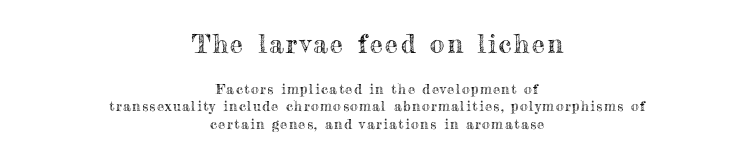
Q: Is the text italic (slanted)? A: No, it is upright.
Q: Is the text underlined? A: No.
Q: How is the paragraph aligned? A: Centered.
Q: Which block of text is set in a larger size, the first (top) or the second (bottom)? A: The first (top) one.
